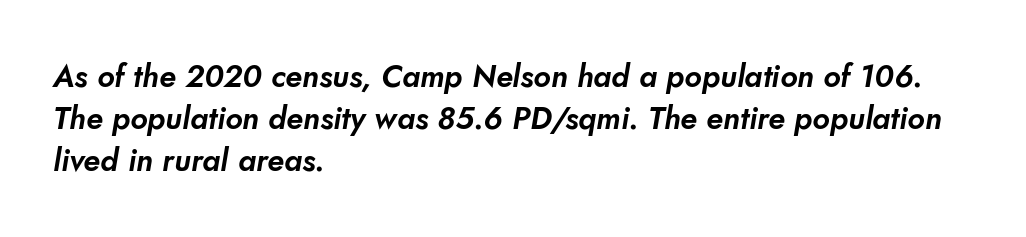
The image shows 31 px sans-serif type; set left-aligned, normal line spacing (1.36x), normal letter spacing, not underlined; low stroke contrast and a small x-height.
